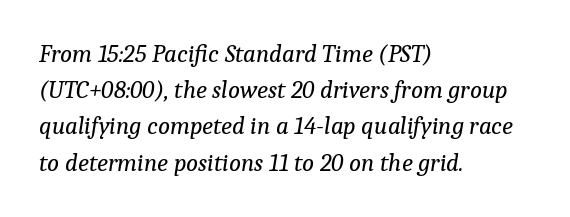
{"italic": "yes", "lean": "right", "slant_degrees": 9, "bold": "no", "underline": "no", "align": "left", "line_spacing": "normal", "line_spacing_ratio": 1.45, "letter_spacing": "normal", "letter_spacing_em": 0.0, "glyph_px": 25}
